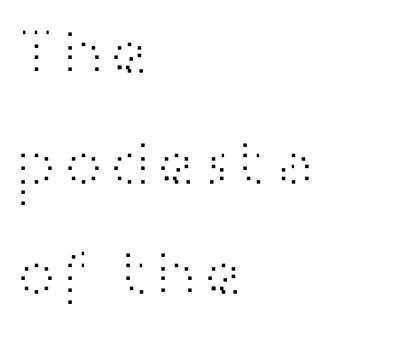
How would I describe the line gaps? Plain and ordinary. Posture: straight, roman, zero tilt. Left-aligned paragraph, ragged on the right. The string is rendered with underlining switched off. You could not count columns in this text — the font is proportionally spaced. The letterforms sit at book weight or below.
